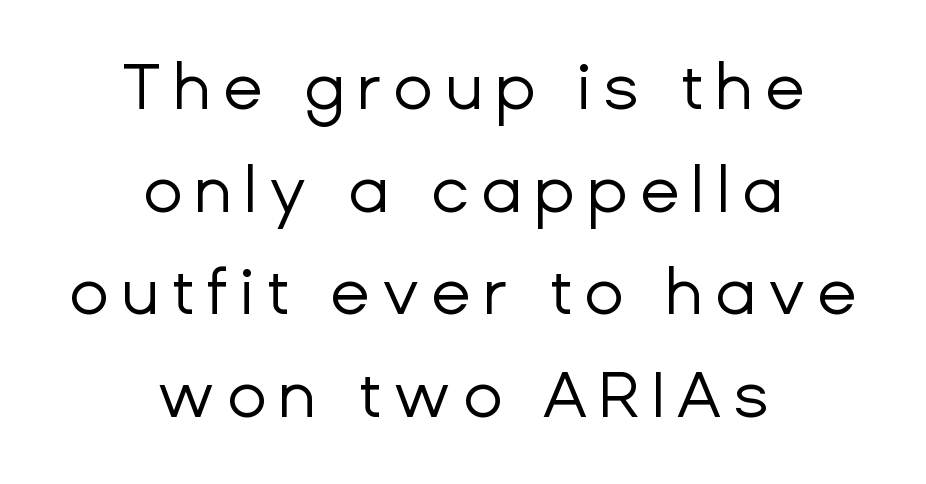
Q: Is the text bold? A: No.
Q: Is the text italic (slanted)? A: No, it is upright.
Q: Is the typeface a serif or a sans-serif typeface? A: Sans-serif.
Q: Is the text underlined? A: No.
Q: How is the paragraph aligned? A: Centered.
Q: Is the spacing between lines tight, normal or loose? A: Normal.
Q: Width (condensed, normal, or wide)? A: Normal.
Q: Stroke contrast? A: Low.
Q: x-height? A: Medium.
Q: Monospaced? A: No.
